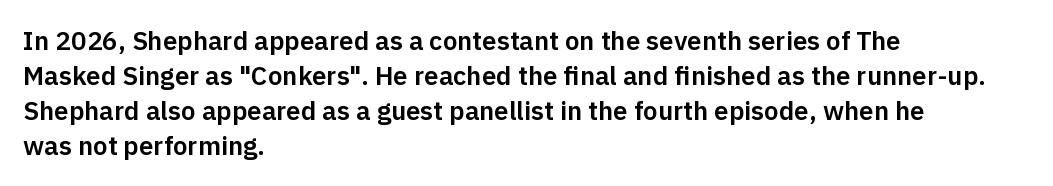
The letters stand straight up with perfectly vertical stems. Anything drawn beneath the words? Only blank space. Vertical spacing — default. Short note: letters normally spaced. Leftover space on each line is placed entirely after the last word.
